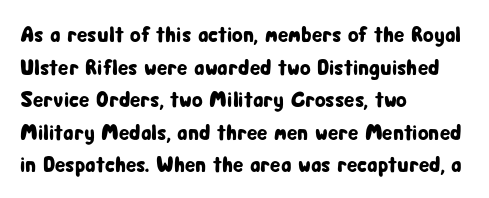
The string is rendered with underlining switched off. Successive baselines arrive at the customary interval. The paragraph shown leans on its left margin. Do the letters lean? They stand straight. The passage shown has conventional tracking throughout.
